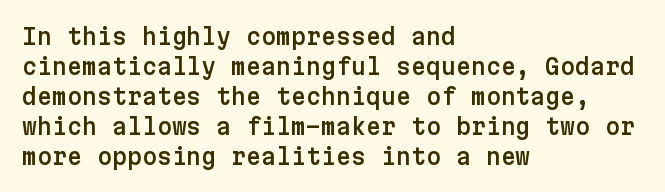
{"italic": "no", "underline": "no", "align": "left", "line_spacing": "normal", "line_spacing_ratio": 1.3, "letter_spacing": "normal", "letter_spacing_em": 0.0, "glyph_px": 23}
